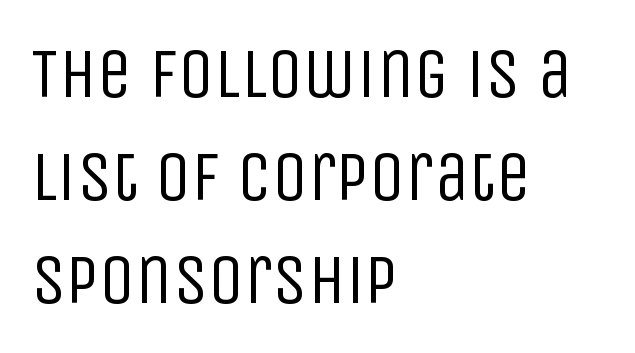
Q: Is the text bold? A: No.
Q: Is the text italic (slanted)? A: No, it is upright.
Q: Is the typeface a serif or a sans-serif typeface? A: Sans-serif.
Q: Is the text underlined? A: No.
Q: How is the paragraph aligned? A: Left-aligned.
Q: Is the spacing between letters normal or unusually wide? A: Normal.
Q: Is the spacing between lines tight, normal or loose? A: Normal.
Q: Width (condensed, normal, or wide)? A: Condensed.
Q: Stroke contrast? A: Low.
Q: x-height? A: Large.
Q: Monospaced? A: No.
